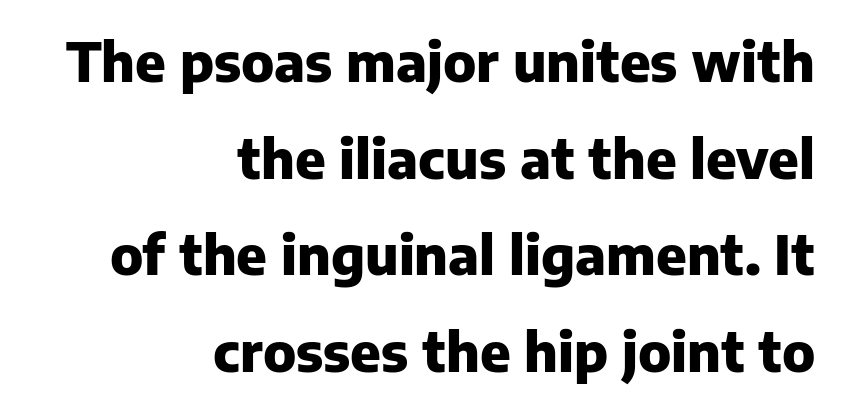
The image shows 54 px heavy sans-serif type, upright; set right-aligned, line spacing 1.79x, normal letter spacing, not underlined; low stroke contrast and a medium x-height.
